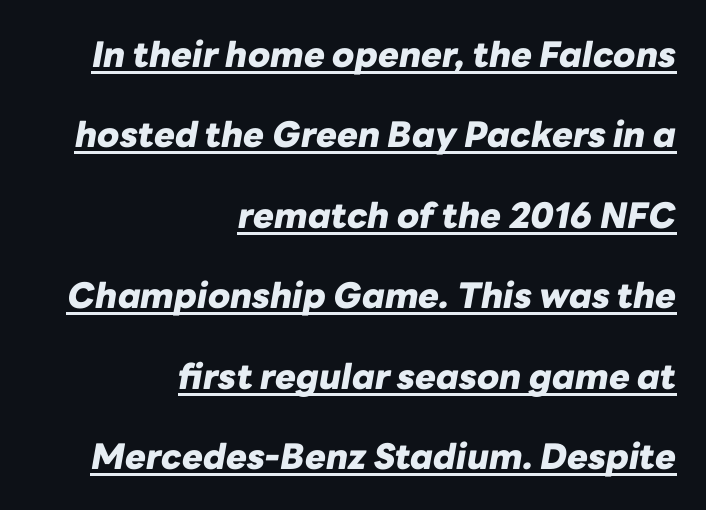
{"italic": "yes", "lean": "right", "slant_degrees": 10, "bold": "yes", "weight": "heavy", "width": "normal", "stroke_contrast": "low", "x_height": "medium", "monospaced": "no", "underline": "yes", "align": "right", "line_spacing": "loose", "line_spacing_ratio": 2.3, "letter_spacing": "normal", "letter_spacing_em": 0.0, "glyph_px": 35}
